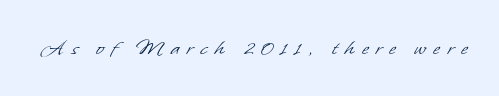
Q: Is the text bold? A: No.
Q: Is the text underlined? A: No.
Q: Is the spacing between letters normal or unusually wide? A: Unusually wide.
